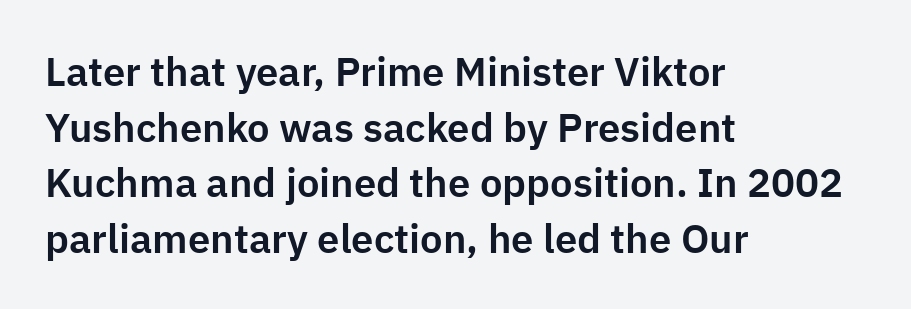
The image shows 40 px sans-serif type, upright; set left-aligned, normal line spacing (1.39x), normal letter spacing, not underlined; low stroke contrast and a medium x-height.
